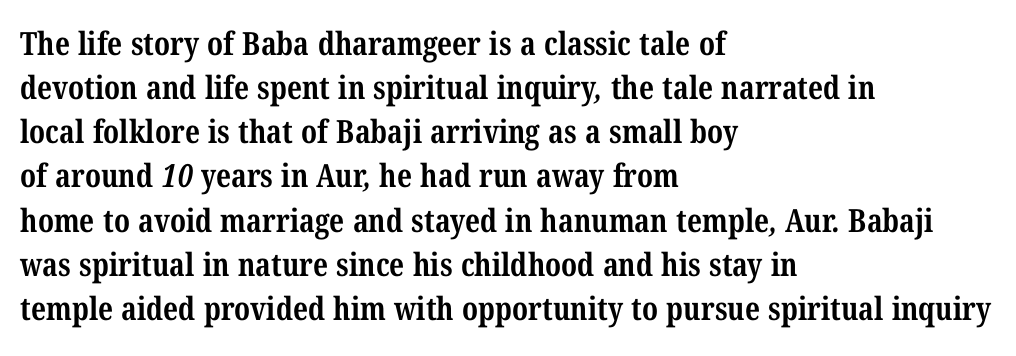
Its strokes are broad and dark, the hallmark of bold type. Has an underline been added? It has not. These lines stack with their left ends in a neat column. The letters carry serifs — small finishing strokes at the ends of their stems.
